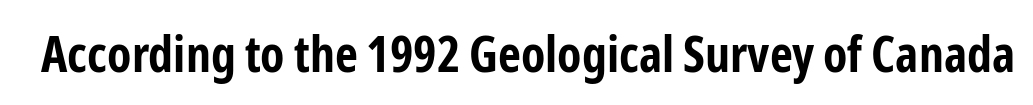
Every character sits straight up, as roman type does. Anything drawn beneath the words? Only blank space. Typographic density is high because the face is bold. Glyph-to-glyph distance matches everyday printed text. Do the characters align in a grid? No, the font is proportional.
